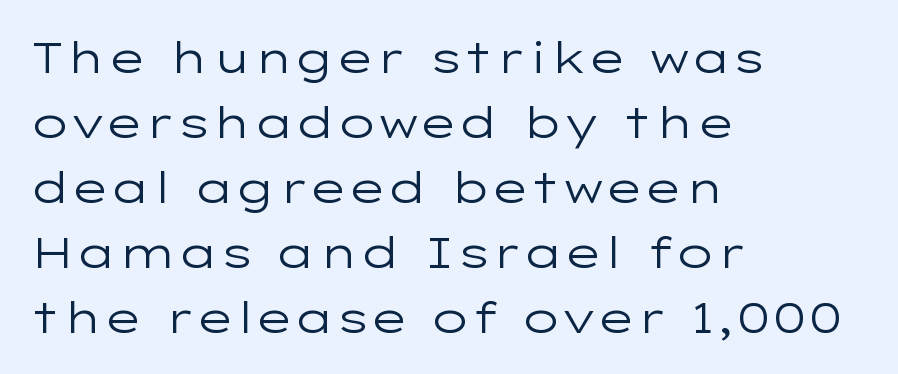
The image shows 43 px regular-weight, wide sans-serif type, upright; set left-aligned, normal line spacing (1.51x), normal letter spacing, not underlined; low stroke contrast and a medium x-height.
